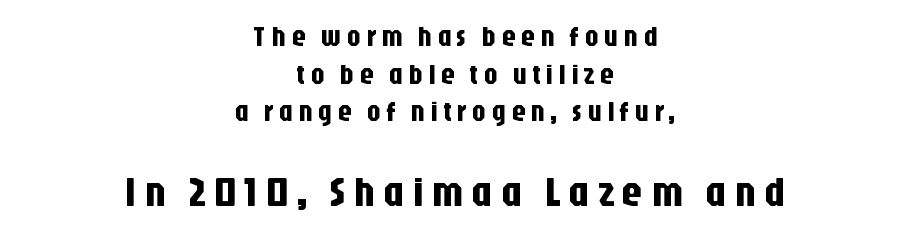
{"serif": "no", "italic": "no", "width": "condensed", "stroke_contrast": "low", "x_height": "large", "monospaced": "no", "underline": "no", "align": "center", "line_spacing": "normal", "line_spacing_ratio": 1.34, "larger_block": "second", "size_ratio": 1.5, "glyph_px": 42}
